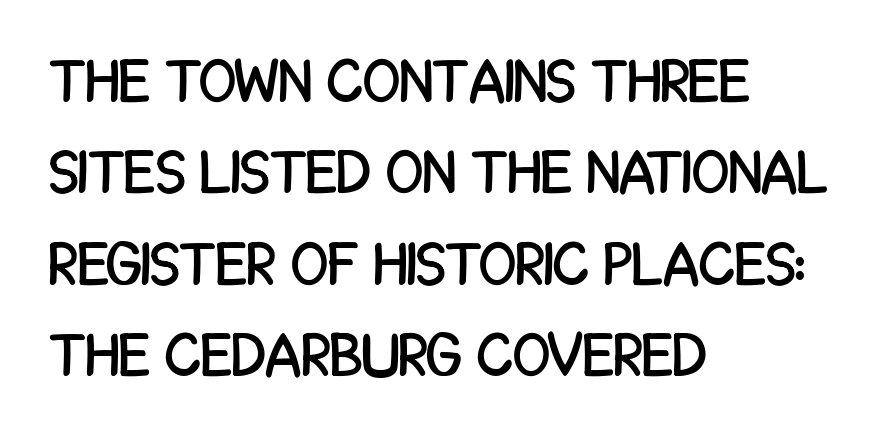
{"serif": "no", "italic": "no", "width": "condensed", "stroke_contrast": "low", "x_height": "large", "monospaced": "no", "underline": "no", "align": "left", "line_spacing": "normal", "line_spacing_ratio": 1.5, "letter_spacing": "normal", "letter_spacing_em": 0.0, "glyph_px": 61}
